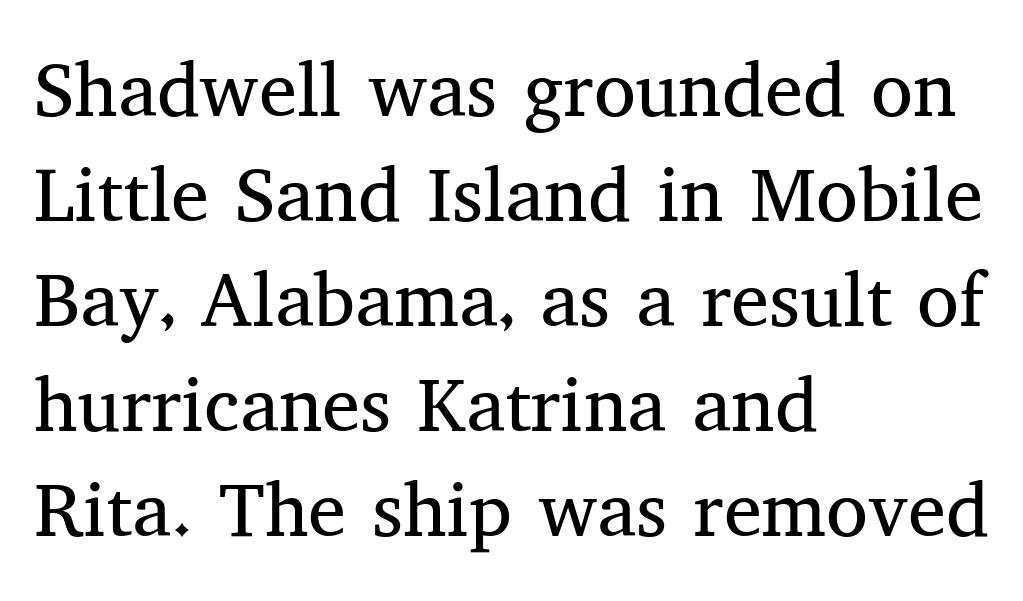
The image shows 76 px regular-weight serif type, upright; set left-aligned, normal line spacing (1.38x), normal letter spacing, not underlined; medium stroke contrast and a medium x-height.
